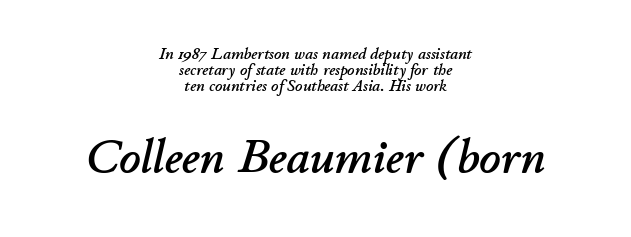
Q: Is the text italic (slanted)? A: Yes, it leans right by about 11 degrees.
Q: Is the text underlined? A: No.
Q: How is the paragraph aligned? A: Centered.
Q: Is the spacing between letters normal or unusually wide? A: Normal.
Q: Is the spacing between lines tight, normal or loose? A: Tight.
Q: Which block of text is set in a larger size, the first (top) or the second (bottom)? A: The second (bottom) one.
Q: Width (condensed, normal, or wide)? A: Normal.
Q: Stroke contrast? A: Low.
Q: x-height? A: Small.
Q: Monospaced? A: No.
